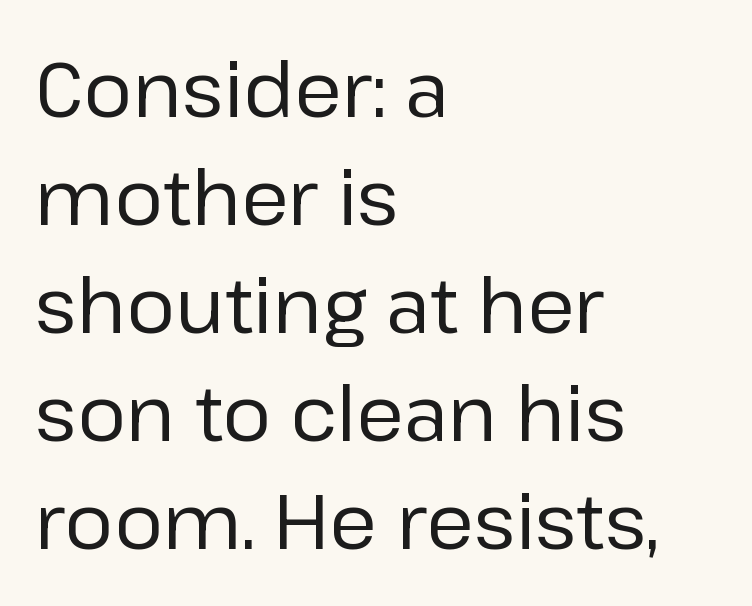
Does the leading feel generous? No, just average. The letterforms sit shoulder to shoulder at normal distance. No italicization has been applied; the sample stays upright. Only glyphs here, with clear space below each row. Weight: not bold — regular or lighter. The rendering anchors every line to the left-hand side.
